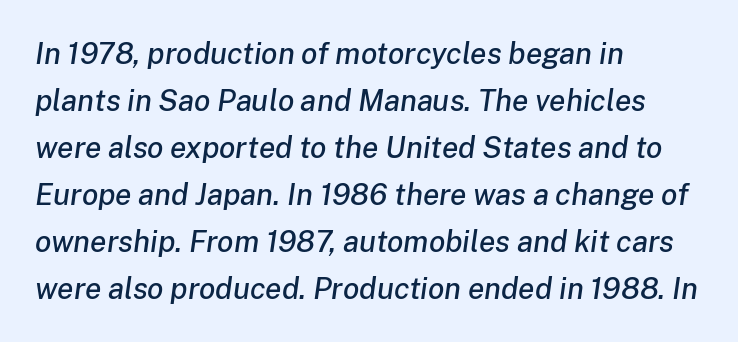
Here the glyphs are tracked normally, forming tight word shapes. No word sits above an underline. All the whitespace from short lines collects on the right. Compared with ordinary roman type, these characters are visibly tilted.
